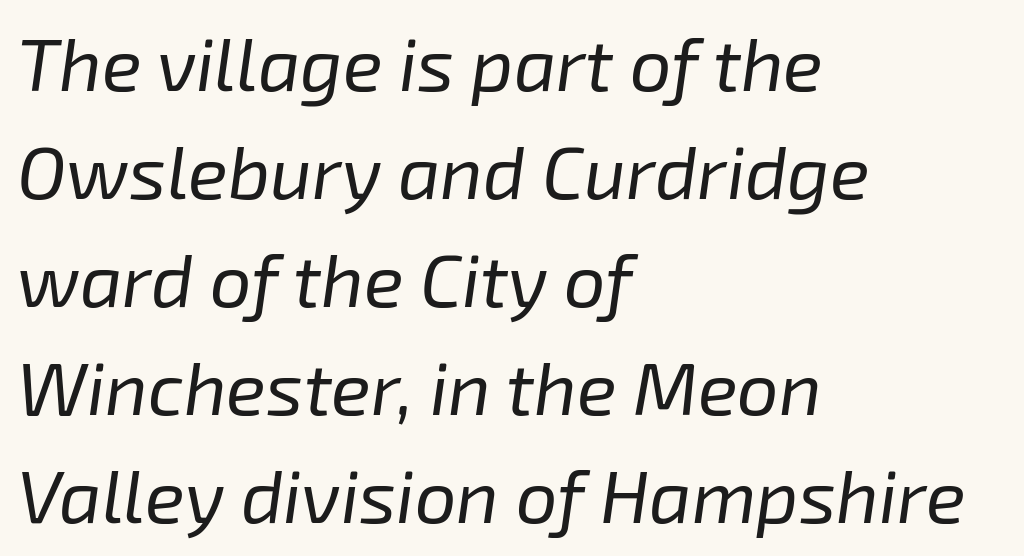
{"italic": "yes", "lean": "right", "slant_degrees": 8, "bold": "no", "weight": "regular", "width": "normal", "stroke_contrast": "low", "x_height": "medium", "monospaced": "no", "underline": "no", "align": "left", "line_spacing": "normal", "line_spacing_ratio": 1.46, "letter_spacing": "normal", "letter_spacing_em": 0.0, "glyph_px": 74}
